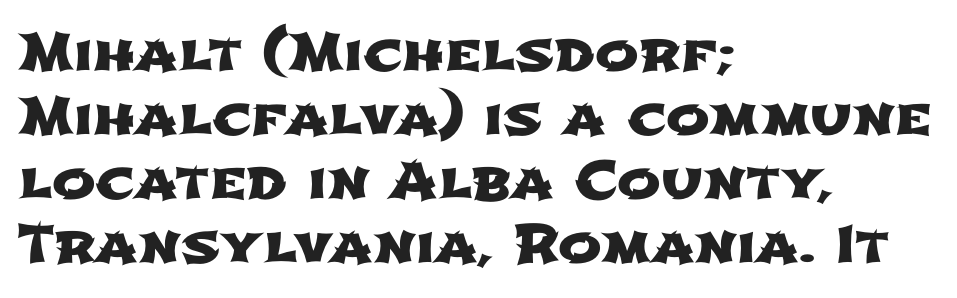
{"serif": "no", "width": "wide", "stroke_contrast": "low", "x_height": "medium", "monospaced": "no", "underline": "no", "align": "left", "line_spacing_ratio": 1.23, "letter_spacing": "normal", "letter_spacing_em": 0.0, "glyph_px": 52}
